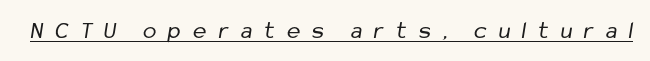
Summary of weight: not heavy and not bold. Someone cranked the tracking dial way up on this one. The glyphs are accompanied by a horizontal stroke just below them.
